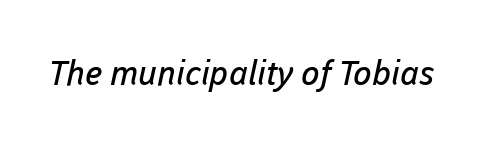
The strokes are not fattened; the text isn't bold. Each letter keeps its own natural width here, so spacing adapts to shape. Quick note: underline off. Note: no serifs on the glyphs. Inter-character spacing is left at the font's built-in metrics.
